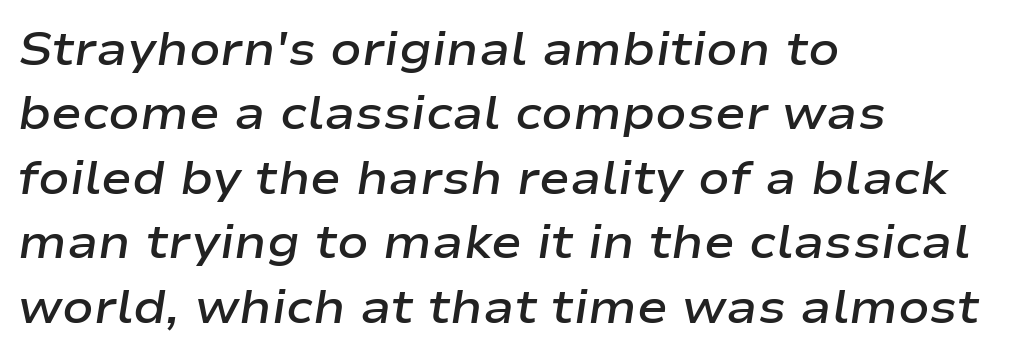
{"italic": "yes", "lean": "right", "slant_degrees": 9, "bold": "semi", "weight": "semibold", "width": "wide", "stroke_contrast": "low", "x_height": "medium", "monospaced": "no", "underline": "no", "align": "left", "line_spacing": "normal", "line_spacing_ratio": 1.4, "letter_spacing": "normal", "letter_spacing_em": 0.0, "glyph_px": 46}
